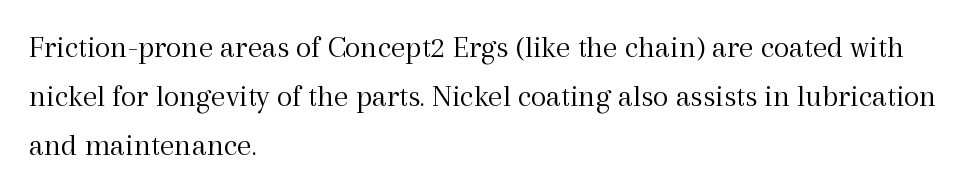
{"serif": "yes", "italic": "no", "bold": "no", "weight": "light", "width": "normal", "x_height": "medium", "monospaced": "no", "underline": "no", "align": "left", "line_spacing": "normal", "line_spacing_ratio": 1.53, "letter_spacing": "normal", "letter_spacing_em": 0.0, "glyph_px": 32}
